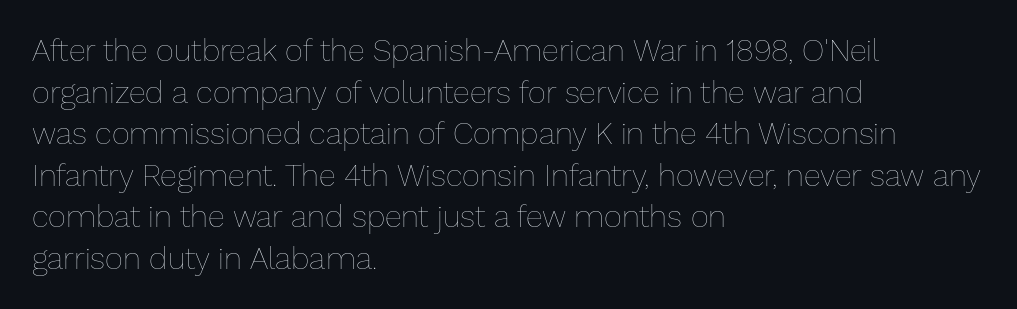
The image shows 31 px thin type, upright; set left-aligned, normal line spacing (1.34x), normal letter spacing, not underlined; low stroke contrast and a medium x-height.
